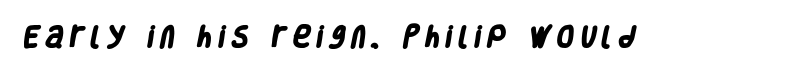
{"bold": "yes", "underline": "no", "letter_spacing": "wide", "letter_spacing_em": 0.28, "glyph_px": 24}
